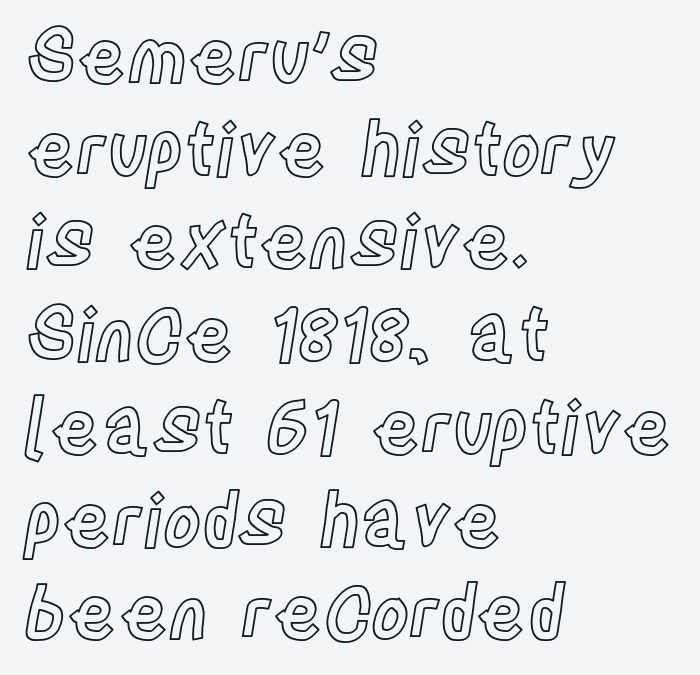
{"width": "condensed", "x_height": "large", "monospaced": "no", "underline": "no", "align": "left", "line_spacing": "normal", "line_spacing_ratio": 1.27, "letter_spacing": "normal", "letter_spacing_em": 0.0, "glyph_px": 73}
